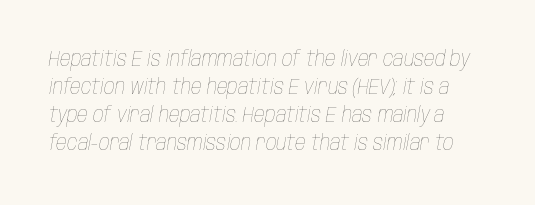
Q: Is the text bold? A: No.
Q: Is the text italic (slanted)? A: Yes, it leans right by about 10 degrees.
Q: Is the text underlined? A: No.
Q: Is the spacing between letters normal or unusually wide? A: Normal.
Q: Is the spacing between lines tight, normal or loose? A: Normal.
